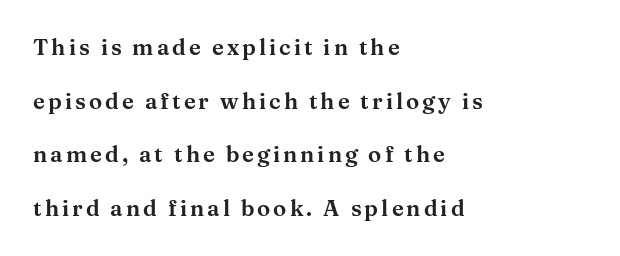
{"italic": "no", "underline": "no", "align": "left", "line_spacing": "loose", "line_spacing_ratio": 2.44, "glyph_px": 22}
